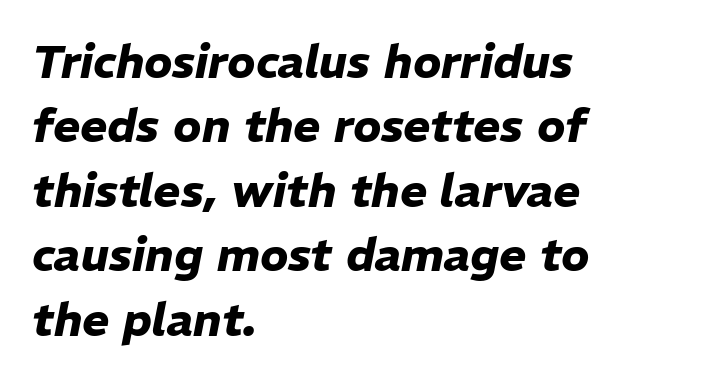
Q: Is the text bold? A: Yes.
Q: Is the text italic (slanted)? A: Yes, it leans right by about 11 degrees.
Q: Is the text underlined? A: No.
Q: How is the paragraph aligned? A: Left-aligned.
Q: Is the spacing between letters normal or unusually wide? A: Normal.
Q: Is the spacing between lines tight, normal or loose? A: Normal.
Q: Width (condensed, normal, or wide)? A: Normal.
Q: Stroke contrast? A: Low.
Q: x-height? A: Medium.
Q: Monospaced? A: No.
